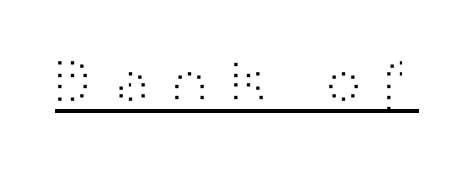
The image shows 66 px light, wide sans-serif type, upright; set unusually wide letter spacing (+0.22 em), underlined; high stroke contrast and a medium x-height.
